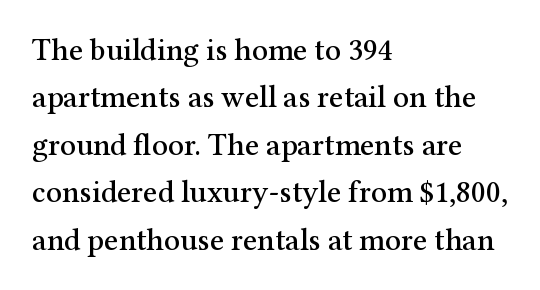
The image shows 31 px serif type, upright; set left-aligned, normal line spacing (1.53x), normal letter spacing, not underlined; medium stroke contrast and a medium x-height.
